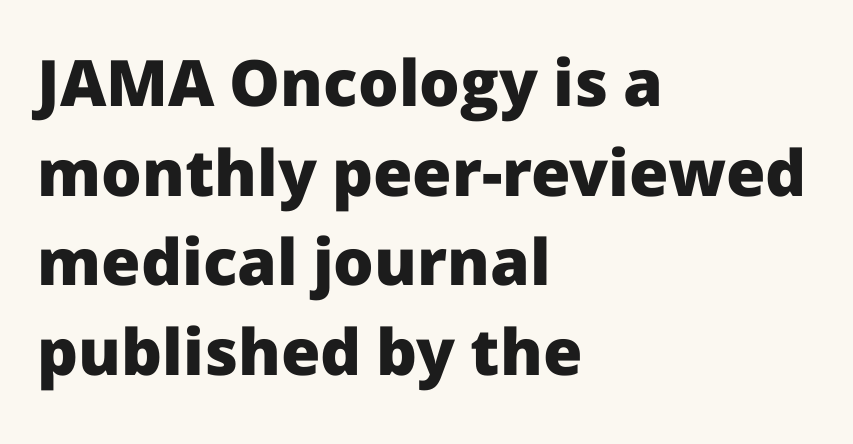
The image shows 64 px heavy sans-serif type, upright; set left-aligned, normal line spacing (1.4x), normal letter spacing, not underlined; low stroke contrast and a medium x-height.
